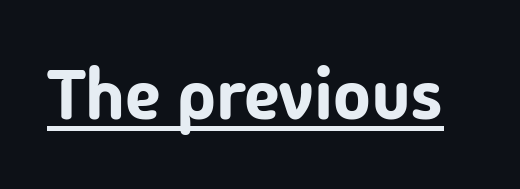
Q: Is the text italic (slanted)? A: No, it is upright.
Q: Is the typeface a serif or a sans-serif typeface? A: Sans-serif.
Q: Is the text underlined? A: Yes.
Q: Is the spacing between letters normal or unusually wide? A: Normal.
Q: Width (condensed, normal, or wide)? A: Normal.
Q: Stroke contrast? A: Low.
Q: x-height? A: Medium.
Q: Monospaced? A: No.
